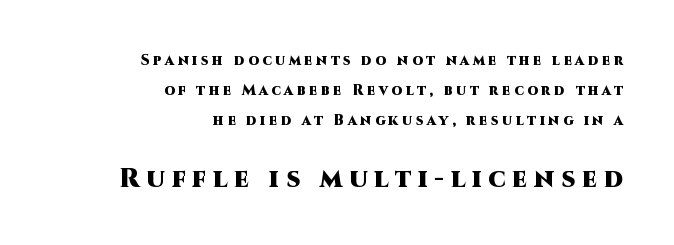
What's the leading like? Stretched, with rows far apart. In terms of posture, this sample is upright. Glyph-to-glyph distance is far greater than everyday printed text. Horizontal alignment here is rightward, an uncommon choice for prose.
